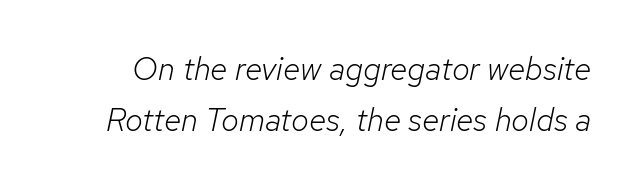
{"italic": "yes", "lean": "right", "slant_degrees": 12, "bold": "no", "weight": "light", "width": "normal", "stroke_contrast": "low", "x_height": "medium", "monospaced": "no", "underline": "no", "line_spacing": "normal", "line_spacing_ratio": 1.59, "letter_spacing": "normal", "letter_spacing_em": 0.0, "glyph_px": 32}
